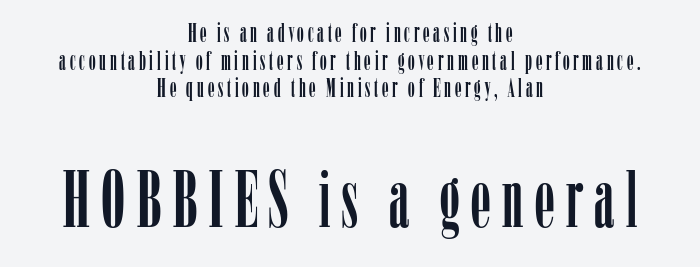
The image shows 79 px condensed serif type, upright; set centered, tight line spacing (1.06x), not underlined; the second (bottom) block is 3.04x larger; low stroke contrast and a medium x-height.
